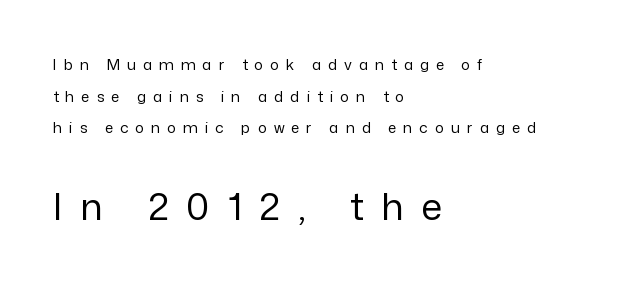
The image shows 38 px regular-weight sans-serif type, upright; set left-aligned, loose line spacing (2.11x), unusually wide letter spacing (+0.47 em), not underlined; the second (bottom) block is 2.53x larger; low stroke contrast and a medium x-height.
